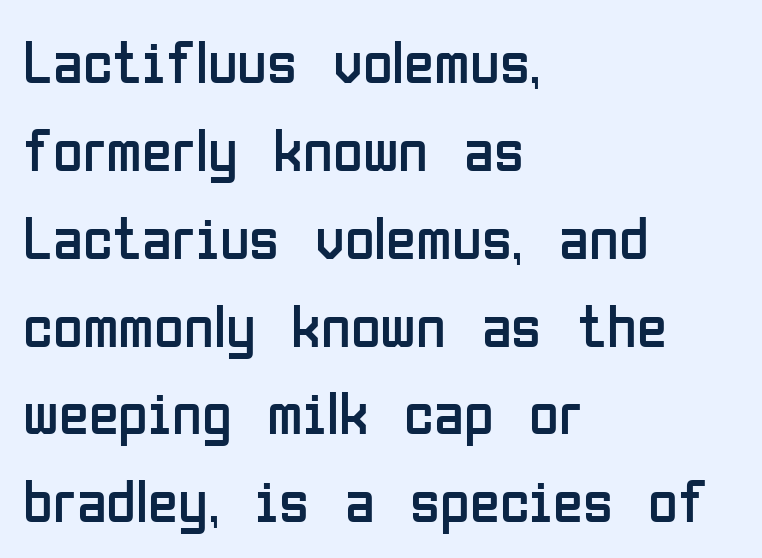
The lettering stays uniformly vertical, giving the passage a roman look. A student would call this left alignment; a typographer would say flush left, rag right. Tracking here is standard; glyphs follow each other at the usual distance. This is not heavy type; no bold has been used. Underlining? Definitely not there.
